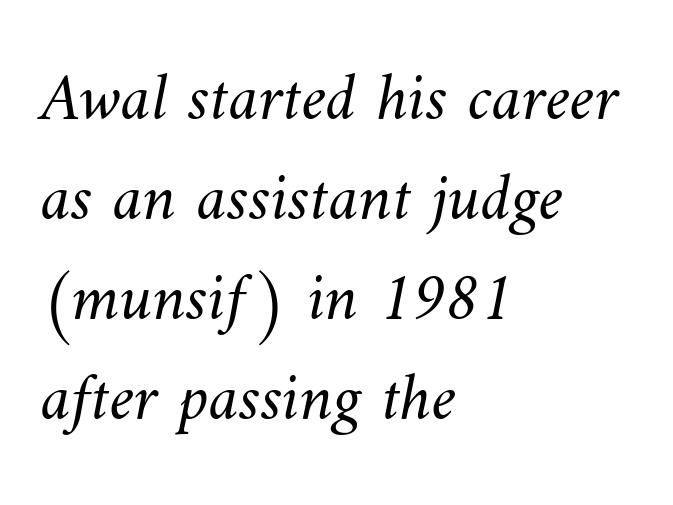
The face used here is proportionally spaced, like ordinary book or web type. These lines stack with their left ends in a neat column. These glyphs show unthickened strokes, regular width or finer. This block has exactly the height ordinary leading produces.
